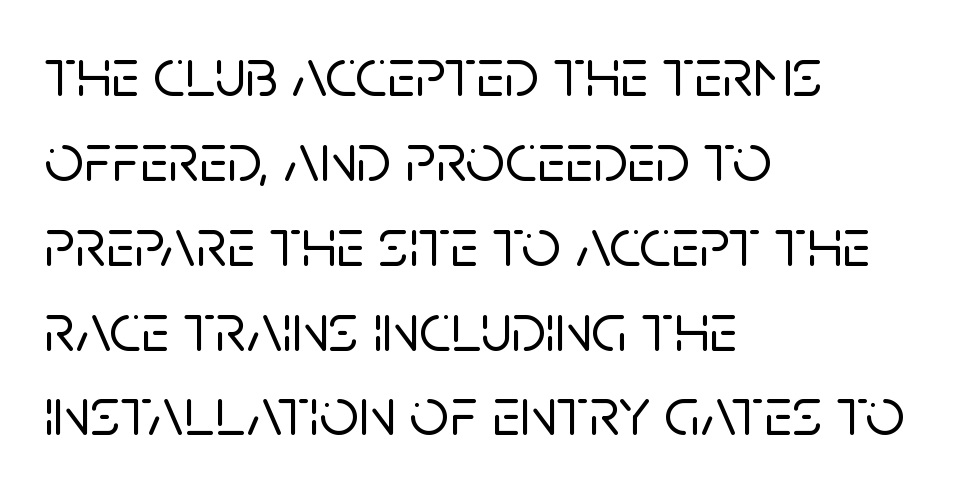
Here the designer chose a conventional face with non-uniform glyph widths. The face used here is a sans, in the tradition of grotesques and geometrics. The type sits square on the baseline with zero lean. Is the block centered? No — it sits flush against the left margin. Type without underlining.
